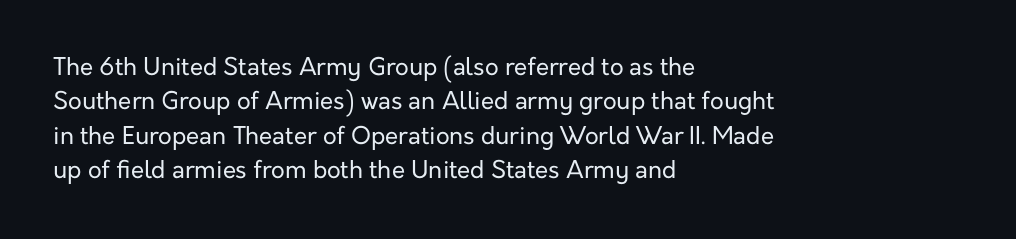
{"italic": "no", "bold": "no", "underline": "no", "align": "left", "line_spacing": "normal", "line_spacing_ratio": 1.43, "letter_spacing": "normal", "letter_spacing_em": 0.0, "glyph_px": 24}
